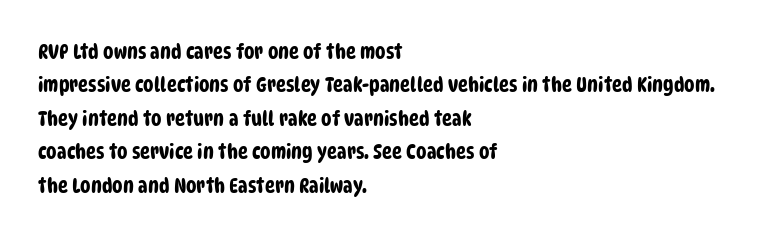
Here the glyphs are tracked normally, forming tight word shapes. Unmarked baselines from the first word to the last. Visually the block forms a straight wall on the left and a jagged coastline on the right. The space between consecutive lines is moderate.
